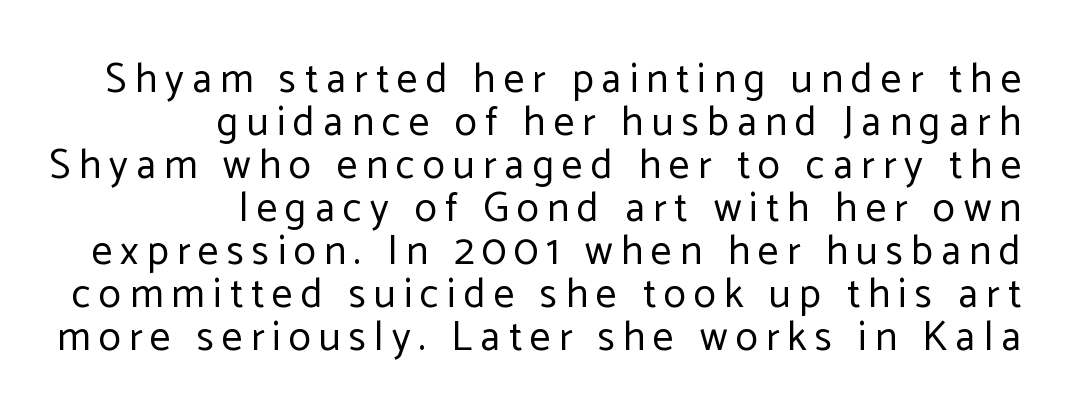
The image shows 41 px regular-weight sans-serif type, upright; set right-aligned, tight line spacing (1.05x), unusually wide letter spacing (+0.2 em), not underlined; low stroke contrast and a medium x-height.
